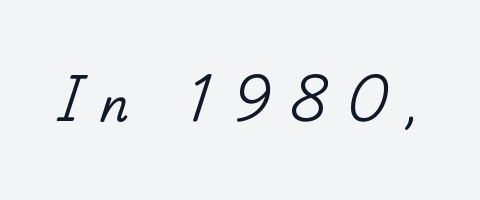
The image shows 46 px regular-weight serif type; set unusually wide letter spacing (+0.47 em), not underlined; low stroke contrast and a small x-height.
